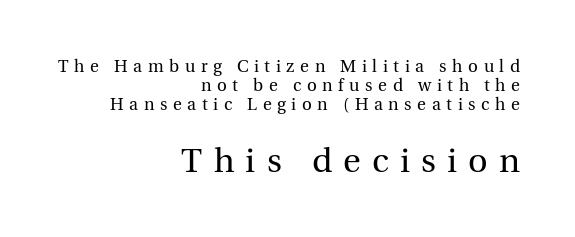
The image shows 34 px regular-weight serif type, upright; set right-aligned, tight line spacing (1.12x), unusually wide letter spacing (+0.33 em), not underlined; the second (bottom) block is 2.0x larger; a medium x-height.
